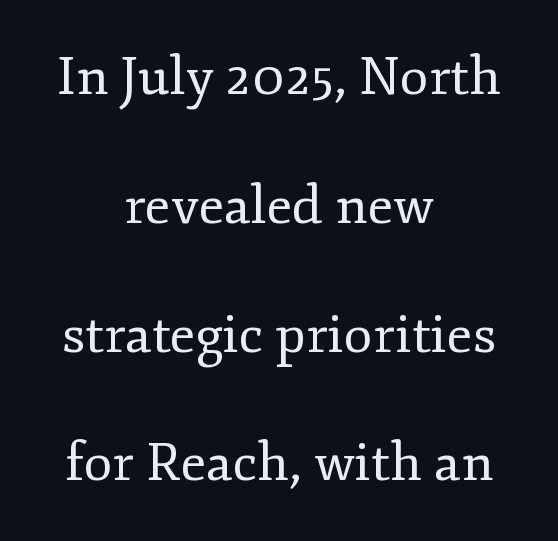
The image shows 53 px regular-weight serif type, upright; set centered, loose line spacing (2.43x), normal letter spacing, not underlined; low stroke contrast and a small x-height.
